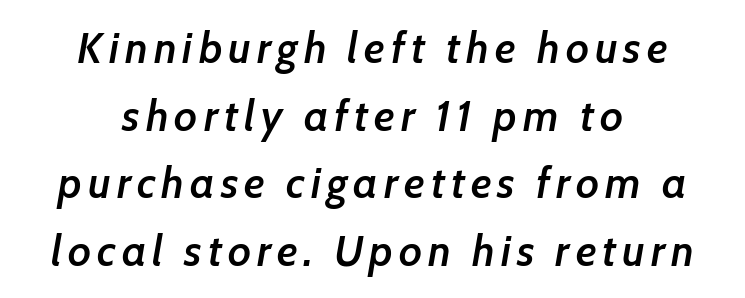
The typography opts for an oblique posture over an upright one. Its strokes are somewhat broadened, the hallmark of semibold type. Regarding leading, the lines here are spaced in the standard way. The rendering uses natural spacing where letterforms have individual widths.
